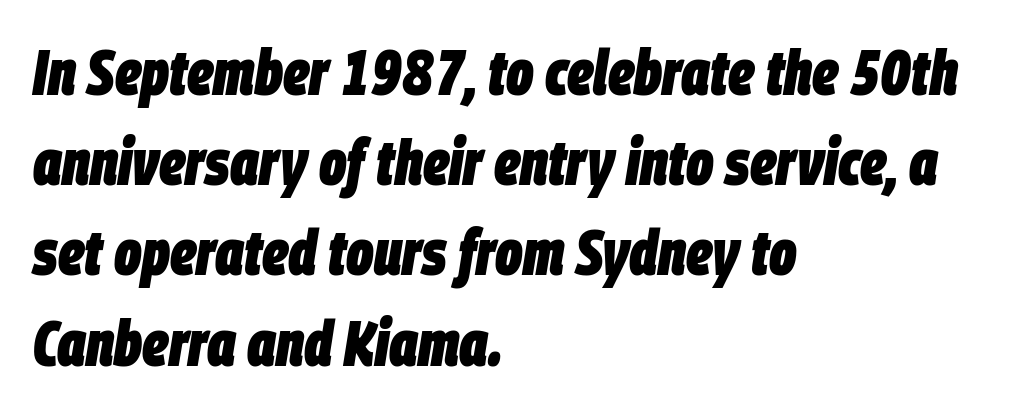
The image shows 64 px heavy, condensed type, italic (leaning right); set left-aligned, normal line spacing (1.41x), normal letter spacing, not underlined; low stroke contrast and a large x-height.
